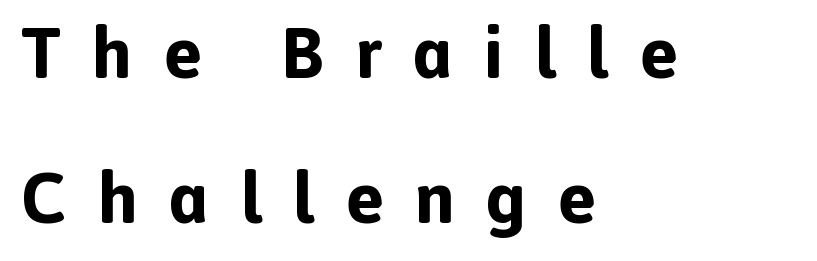
{"serif": "no", "italic": "no", "bold": "yes", "weight": "bold", "width": "normal", "x_height": "medium", "monospaced": "no", "underline": "no", "align": "left", "line_spacing": "loose", "line_spacing_ratio": 2.02, "letter_spacing": "wide", "letter_spacing_em": 0.43, "glyph_px": 72}
